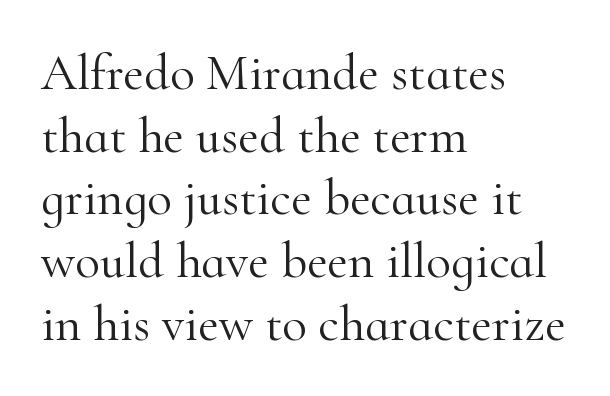
The image shows 51 px light serif type, upright; set left-aligned, line spacing 1.23x, normal letter spacing, not underlined; high stroke contrast and a small x-height.
